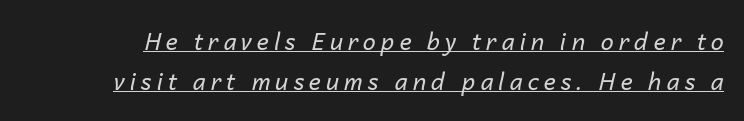
The image shows 23 px text type, italic (leaning right); set line spacing 1.76x, unusually wide letter spacing (+0.22 em), underlined.
